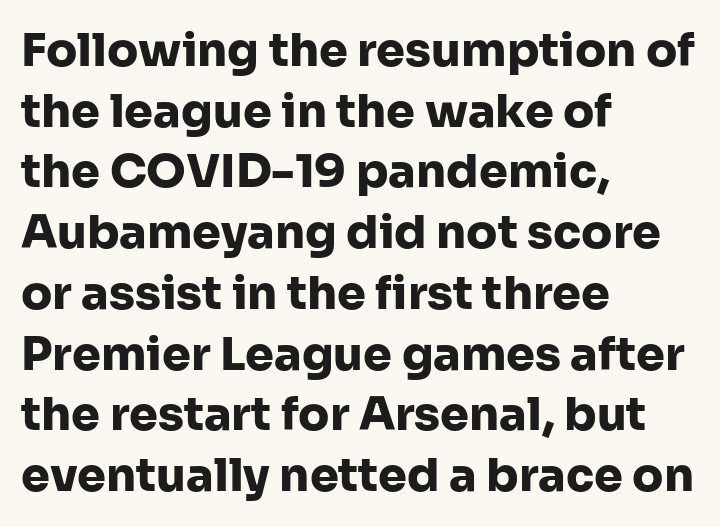
The image shows 46 px heavy sans-serif type, upright; set left-aligned, normal line spacing (1.32x), normal letter spacing, not underlined; low stroke contrast and a medium x-height.
